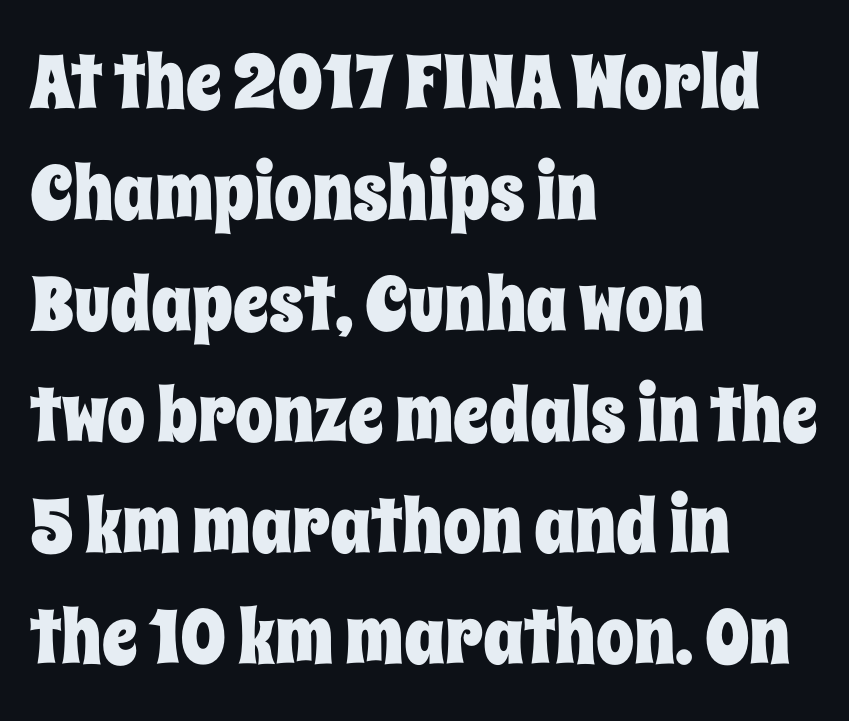
The image shows 76 px condensed type, upright; set left-aligned, normal line spacing (1.46x), normal letter spacing, not underlined; low stroke contrast and a large x-height.
